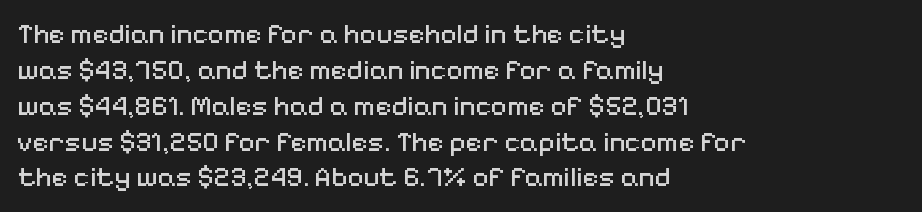
{"serif": "no", "italic": "no", "bold": "no", "weight": "regular", "width": "normal", "stroke_contrast": "medium", "x_height": "medium", "monospaced": "no", "underline": "no", "align": "left", "line_spacing": "normal", "line_spacing_ratio": 1.28, "letter_spacing": "normal", "letter_spacing_em": 0.0, "glyph_px": 28}
